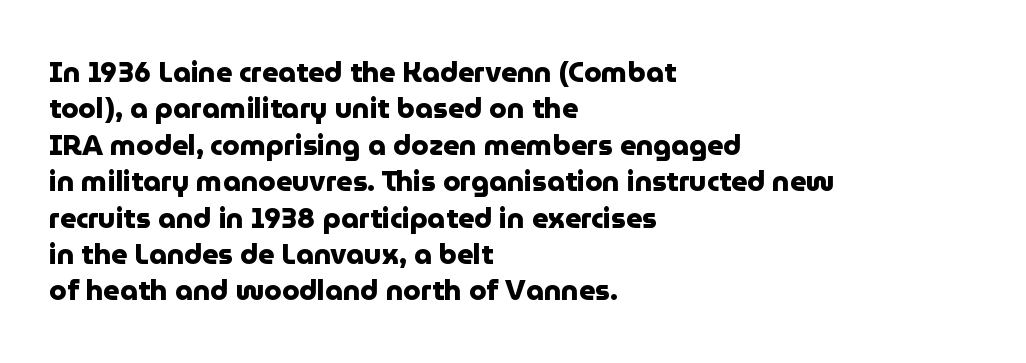
No italicization has been applied; the sample stays upright. Looks like regular typesetting: each glyph gets only the width it needs. Heavy-handed strokes throughout: this text is bold. The rag falls on the right side of this text block.
